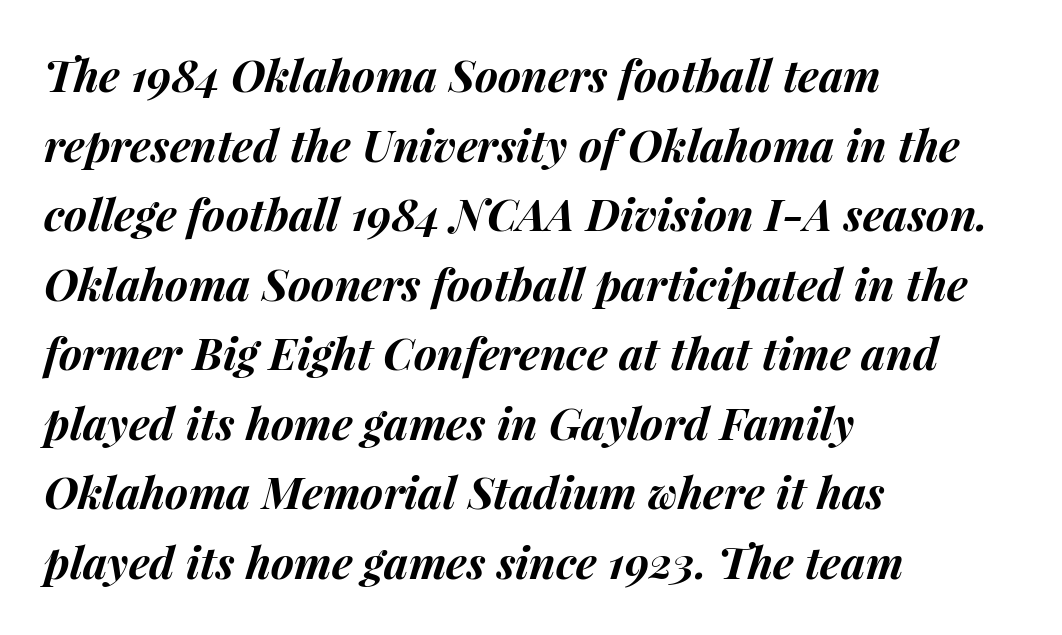
Q: Is the text bold? A: Yes.
Q: Is the text italic (slanted)? A: Yes, it leans right by about 15 degrees.
Q: Is the text underlined? A: No.
Q: How is the paragraph aligned? A: Left-aligned.
Q: Is the spacing between letters normal or unusually wide? A: Normal.
Q: Is the spacing between lines tight, normal or loose? A: Normal.
Q: Width (condensed, normal, or wide)? A: Normal.
Q: Stroke contrast? A: Medium.
Q: x-height? A: Medium.
Q: Monospaced? A: No.
